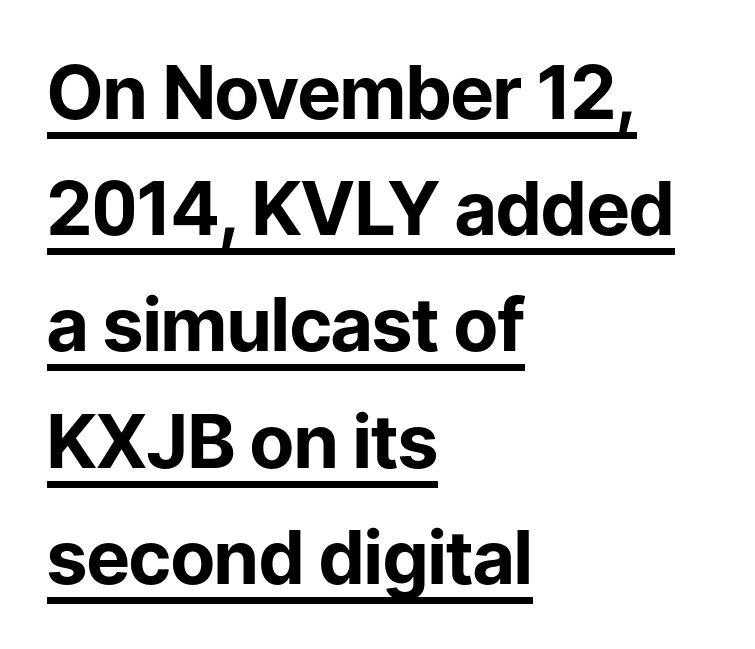
Q: Is the text bold? A: Yes.
Q: Is the text italic (slanted)? A: No, it is upright.
Q: Is the typeface a serif or a sans-serif typeface? A: Sans-serif.
Q: Is the text underlined? A: Yes.
Q: How is the paragraph aligned? A: Left-aligned.
Q: Is the spacing between letters normal or unusually wide? A: Normal.
Q: Is the spacing between lines tight, normal or loose? A: Normal.
Q: Width (condensed, normal, or wide)? A: Normal.
Q: Stroke contrast? A: Low.
Q: x-height? A: Medium.
Q: Monospaced? A: No.
